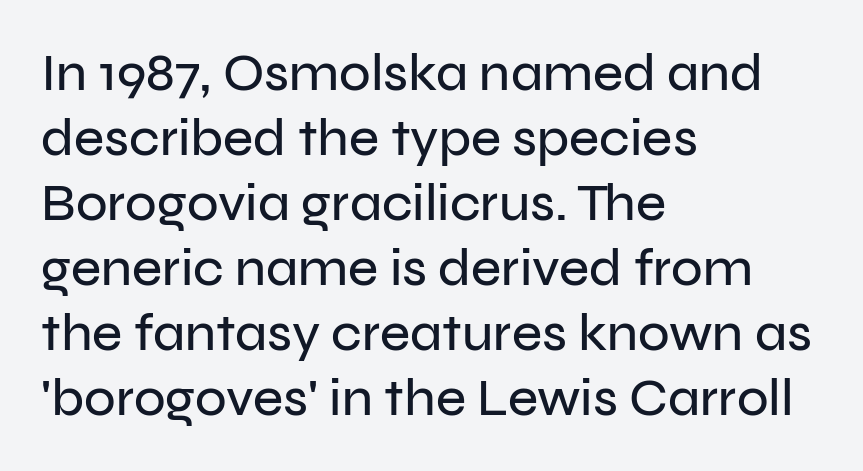
Q: Is the text italic (slanted)? A: No, it is upright.
Q: Is the typeface a serif or a sans-serif typeface? A: Sans-serif.
Q: Is the text underlined? A: No.
Q: How is the paragraph aligned? A: Left-aligned.
Q: Is the spacing between letters normal or unusually wide? A: Normal.
Q: Is the spacing between lines tight, normal or loose? A: Normal.
Q: Width (condensed, normal, or wide)? A: Normal.
Q: Stroke contrast? A: Low.
Q: x-height? A: Medium.
Q: Monospaced? A: No.
